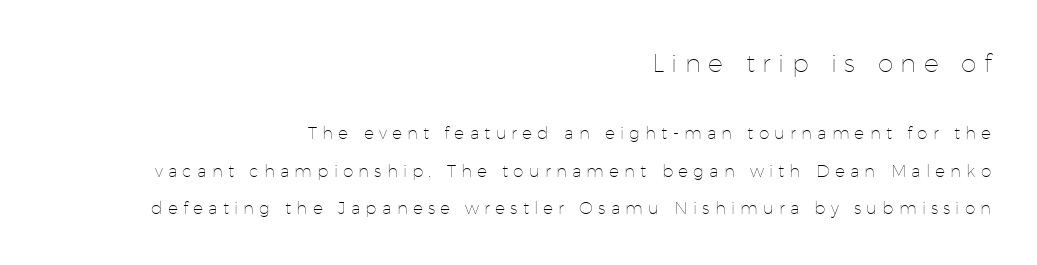
{"italic": "no", "bold": "no", "underline": "no", "align": "right", "line_spacing": "loose", "line_spacing_ratio": 2.21, "letter_spacing": "wide", "letter_spacing_em": 0.3, "larger_block": "first", "size_ratio": 1.47, "glyph_px": 25}
